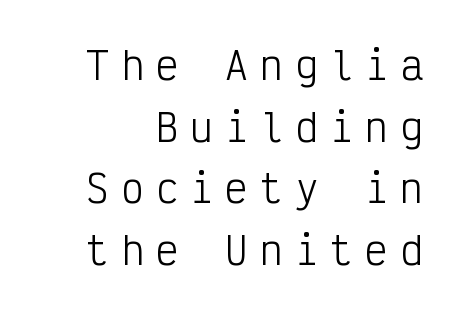
The image shows 38 px light, condensed sans-serif type, upright, monospaced; set normal line spacing (1.62x), unusually wide letter spacing (+0.32 em), not underlined; low stroke contrast and a medium x-height.
